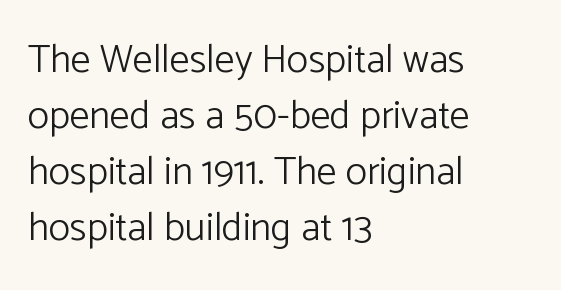
Q: Is the text bold? A: No.
Q: Is the text italic (slanted)? A: No, it is upright.
Q: Is the typeface a serif or a sans-serif typeface? A: Sans-serif.
Q: Is the text underlined? A: No.
Q: How is the paragraph aligned? A: Left-aligned.
Q: Is the spacing between letters normal or unusually wide? A: Normal.
Q: Is the spacing between lines tight, normal or loose? A: Normal.
Q: Width (condensed, normal, or wide)? A: Normal.
Q: Stroke contrast? A: Low.
Q: x-height? A: Medium.
Q: Monospaced? A: No.
